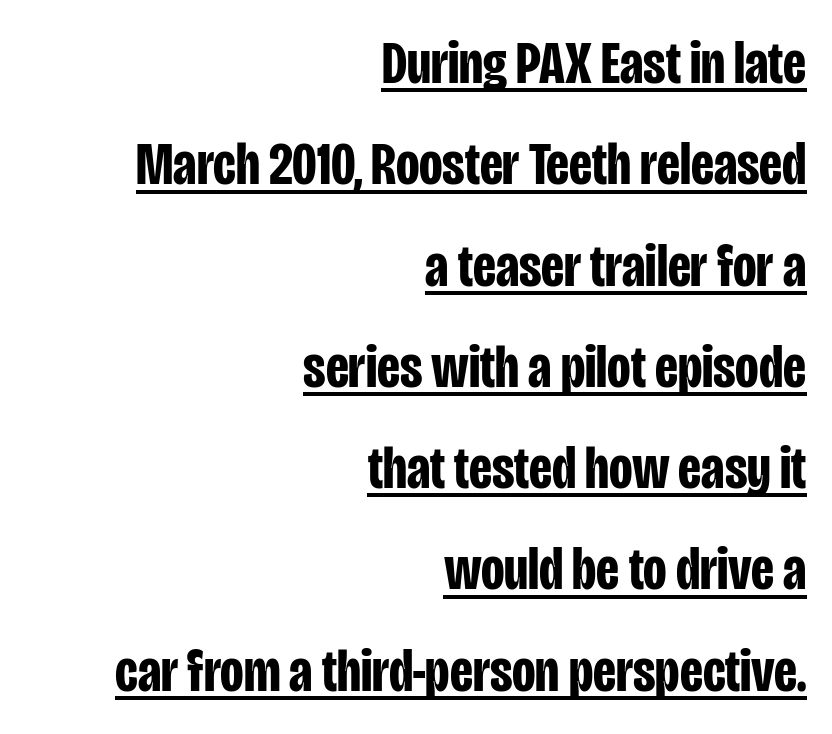
These lines are set flush right with a ragged left edge. Notice how a bar underscores the lettering throughout. These lines are rendered in a variable-pitch font. The letters stand upright; this is a roman face.
